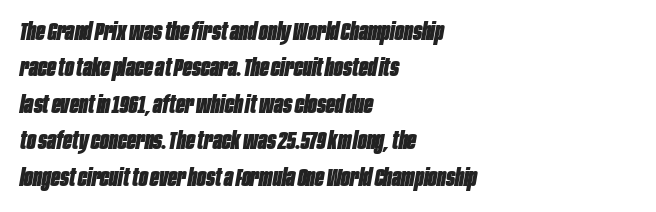
Reading down the block, your eye returns to a fixed left position each line. Regarding leading, the lines here are spaced in the standard way. Characters are canted at an angle relative to the baseline's perpendicular. Weight check: bold — yes, fully.
